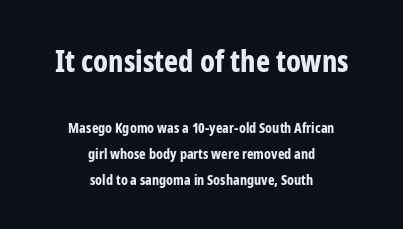
The letters in the upper block stand taller than those in the block below. This rendering leaves character spacing at its baseline value. The face used here is proportionally spaced, like ordinary book or web type. Strong, thick strokes mark this as bold type. You can tell it's not italic because the verticals are truly vertical.
